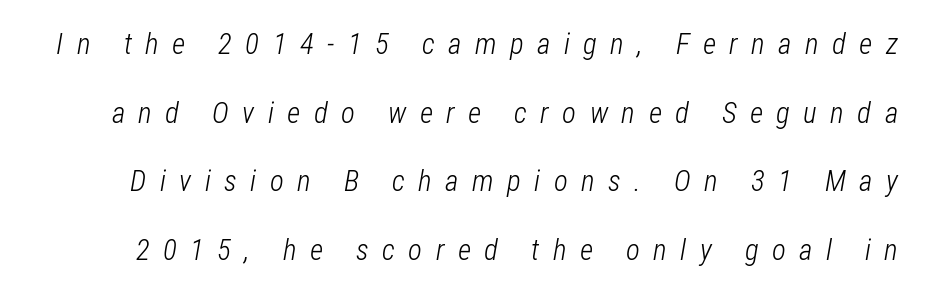
Q: Is the text bold? A: No.
Q: Is the text italic (slanted)? A: Yes, it leans right by about 12 degrees.
Q: Is the text underlined? A: No.
Q: Is the spacing between letters normal or unusually wide? A: Unusually wide.
Q: Is the spacing between lines tight, normal or loose? A: Loose.
Q: Width (condensed, normal, or wide)? A: Condensed.
Q: Stroke contrast? A: Low.
Q: x-height? A: Medium.
Q: Monospaced? A: No.
